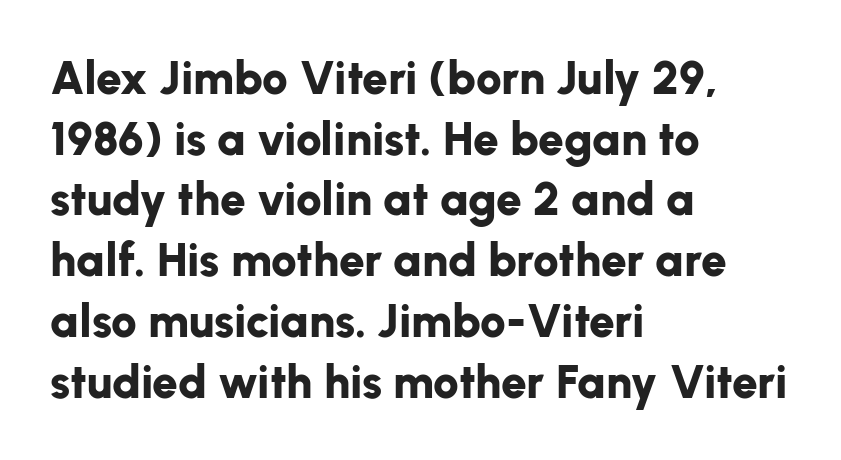
Q: Is the text bold? A: Yes.
Q: Is the text italic (slanted)? A: No, it is upright.
Q: Is the typeface a serif or a sans-serif typeface? A: Sans-serif.
Q: Is the text underlined? A: No.
Q: How is the paragraph aligned? A: Left-aligned.
Q: Is the spacing between letters normal or unusually wide? A: Normal.
Q: Is the spacing between lines tight, normal or loose? A: Normal.
Q: Width (condensed, normal, or wide)? A: Normal.
Q: Stroke contrast? A: Low.
Q: x-height? A: Medium.
Q: Monospaced? A: No.
